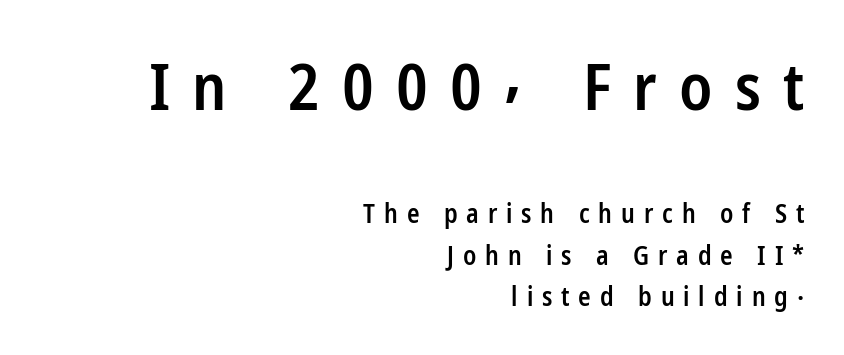
The image shows 65 px semibold, condensed sans-serif type, upright; set right-aligned, normal line spacing (1.59x), unusually wide letter spacing (+0.34 em), not underlined; the first (top) block is 2.5x larger; low stroke contrast and a medium x-height.
